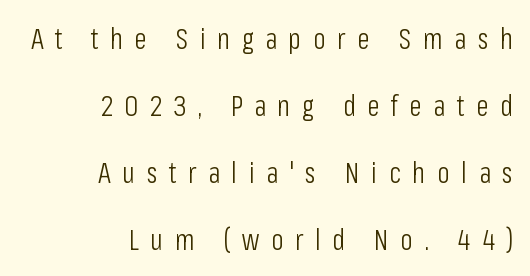
Q: Is the text bold? A: No.
Q: Is the text italic (slanted)? A: No, it is upright.
Q: Is the typeface a serif or a sans-serif typeface? A: Sans-serif.
Q: Is the text underlined? A: No.
Q: How is the paragraph aligned? A: Right-aligned.
Q: Is the spacing between letters normal or unusually wide? A: Unusually wide.
Q: Is the spacing between lines tight, normal or loose? A: Loose.
Q: Width (condensed, normal, or wide)? A: Condensed.
Q: Stroke contrast? A: Low.
Q: x-height? A: Medium.
Q: Monospaced? A: No.
